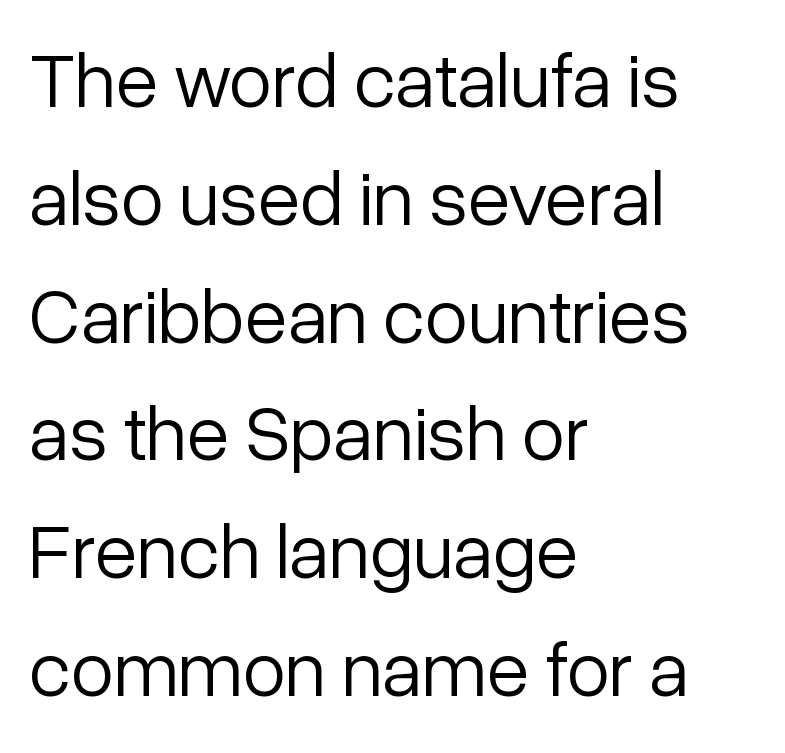
{"serif": "no", "italic": "no", "bold": "no", "weight": "light", "width": "normal", "stroke_contrast": "low", "x_height": "medium", "monospaced": "no", "underline": "no", "align": "left", "line_spacing": "normal", "line_spacing_ratio": 1.51, "letter_spacing": "normal", "letter_spacing_em": 0.0, "glyph_px": 78}
